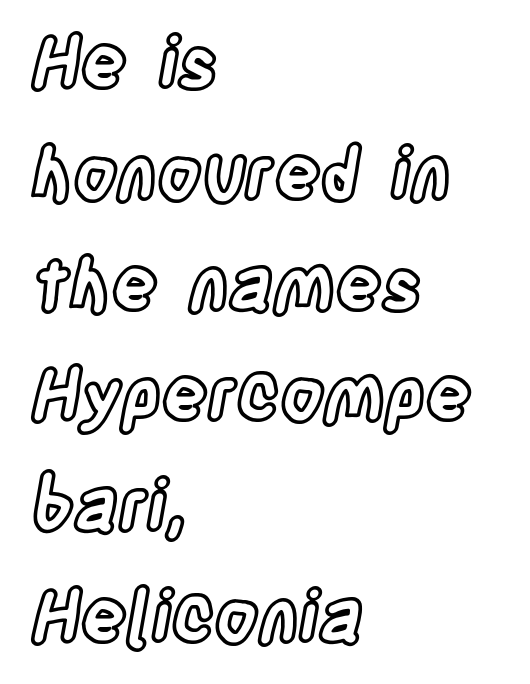
The image shows 71 px condensed type; set left-aligned, normal line spacing (1.56x), normal letter spacing, not underlined; a large x-height.
